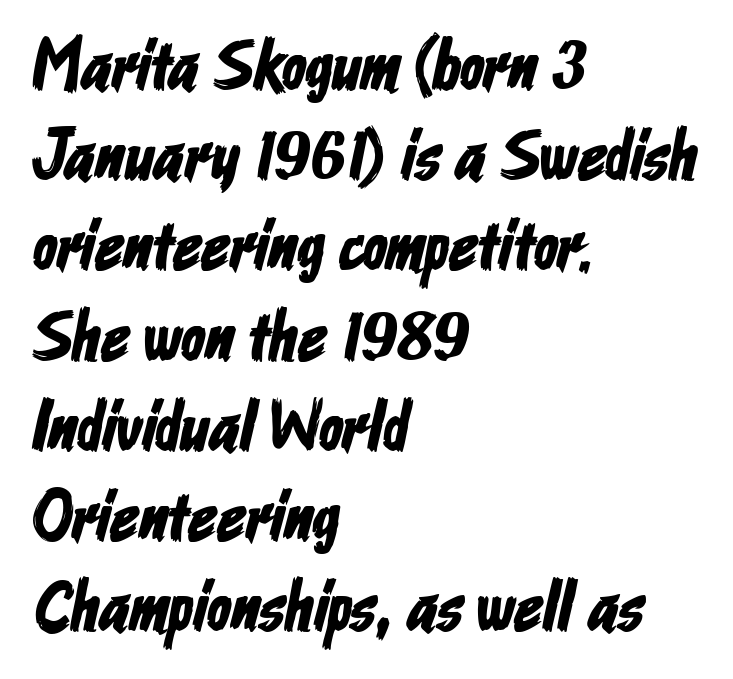
The image shows 71 px condensed sans-serif type; set left-aligned, normal line spacing (1.27x), normal letter spacing, not underlined; low stroke contrast and a medium x-height.
